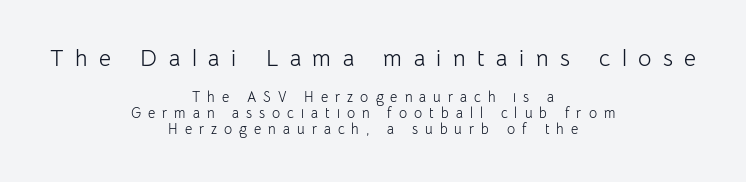
Q: Is the text bold? A: No.
Q: Is the text italic (slanted)? A: No, it is upright.
Q: Is the text underlined? A: No.
Q: How is the paragraph aligned? A: Centered.
Q: Is the spacing between letters normal or unusually wide? A: Unusually wide.
Q: Is the spacing between lines tight, normal or loose? A: Tight.
Q: Which block of text is set in a larger size, the first (top) or the second (bottom)? A: The first (top) one.
